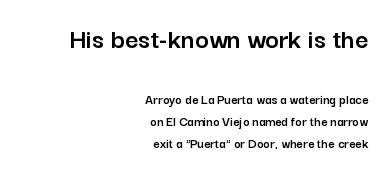
Q: Is the text italic (slanted)? A: No, it is upright.
Q: Is the typeface a serif or a sans-serif typeface? A: Sans-serif.
Q: Is the text underlined? A: No.
Q: How is the paragraph aligned? A: Right-aligned.
Q: Is the spacing between letters normal or unusually wide? A: Normal.
Q: Is the spacing between lines tight, normal or loose? A: Normal.
Q: Which block of text is set in a larger size, the first (top) or the second (bottom)? A: The first (top) one.
Q: Width (condensed, normal, or wide)? A: Normal.
Q: Stroke contrast? A: Low.
Q: x-height? A: Medium.
Q: Monospaced? A: No.
